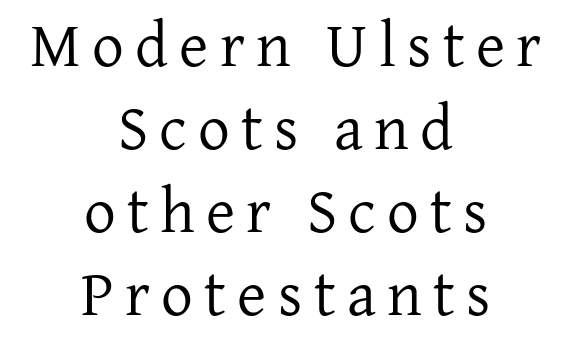
Heaviness? Minimal to ordinary, like unemphasized prose. Underline: absent. Each new line begins a customary step beneath the previous one. Looks like regular typesetting: each glyph gets only the width it needs. Compared with a flush-left layout, this one balances lines on the center instead.
